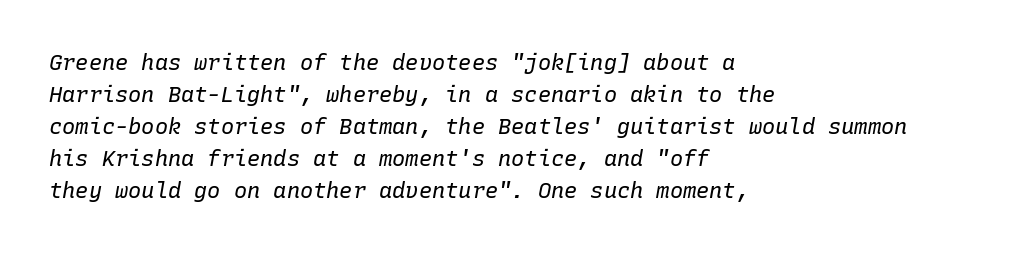
Q: Is the text bold? A: No.
Q: Is the text italic (slanted)? A: Yes, it leans right by about 10 degrees.
Q: Is the text underlined? A: No.
Q: How is the paragraph aligned? A: Left-aligned.
Q: Is the spacing between letters normal or unusually wide? A: Normal.
Q: Is the spacing between lines tight, normal or loose? A: Normal.
